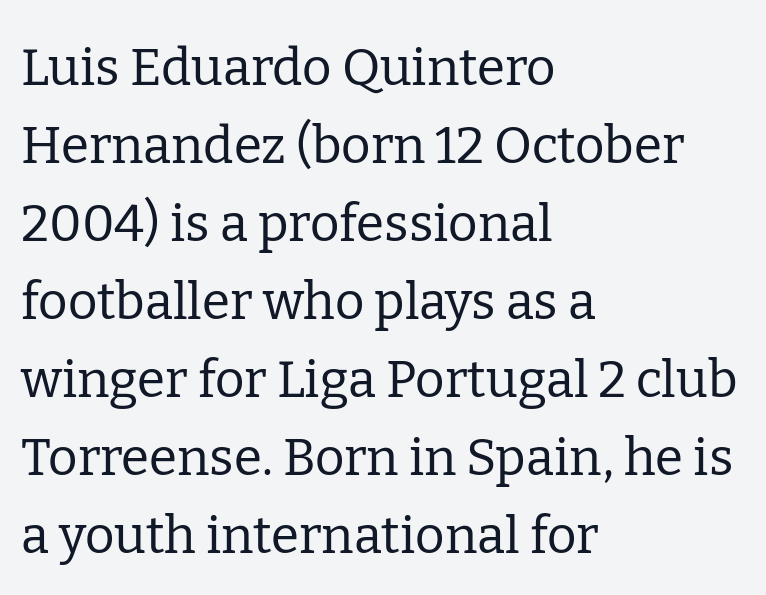
Q: Is the text bold? A: No.
Q: Is the text italic (slanted)? A: No, it is upright.
Q: Is the typeface a serif or a sans-serif typeface? A: Serif.
Q: Is the text underlined? A: No.
Q: How is the paragraph aligned? A: Left-aligned.
Q: Is the spacing between letters normal or unusually wide? A: Normal.
Q: Is the spacing between lines tight, normal or loose? A: Normal.
Q: Width (condensed, normal, or wide)? A: Normal.
Q: Stroke contrast? A: Low.
Q: x-height? A: Medium.
Q: Monospaced? A: No.
